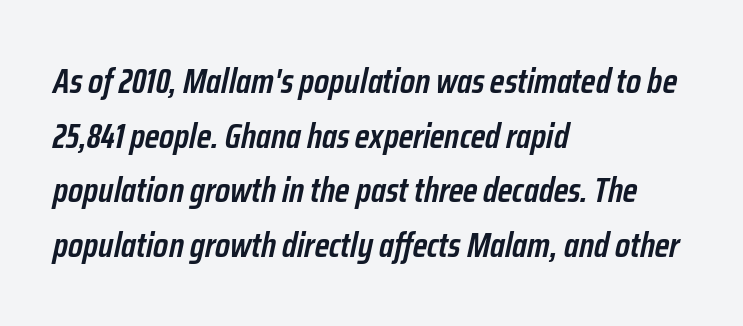
The image shows 35 px semibold, condensed type, italic (leaning right); set left-aligned, normal line spacing (1.56x), normal letter spacing, not underlined; low stroke contrast and a medium x-height.
